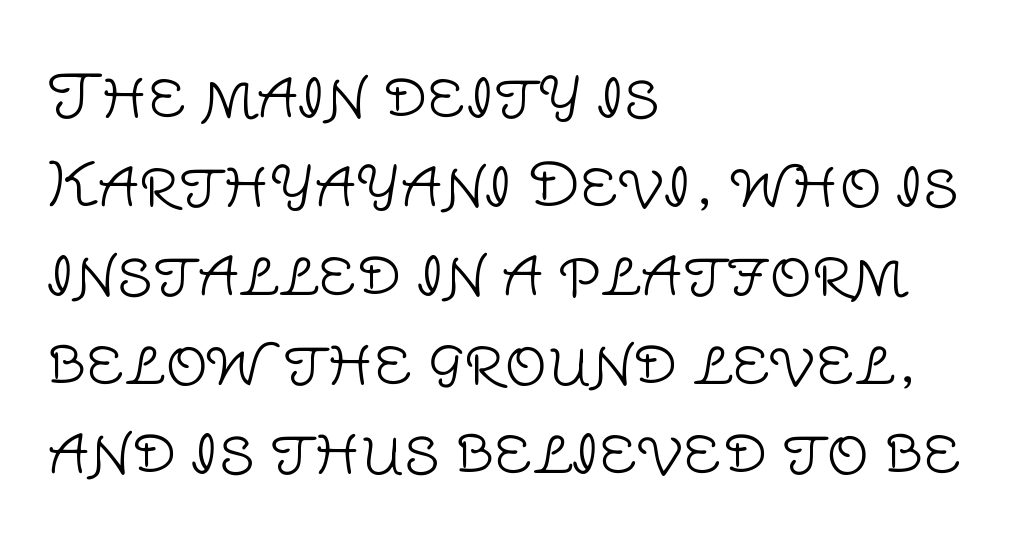
The image shows 59 px light sans-serif type; set left-aligned, normal line spacing (1.51x), normal letter spacing, not underlined; low stroke contrast and a large x-height.
